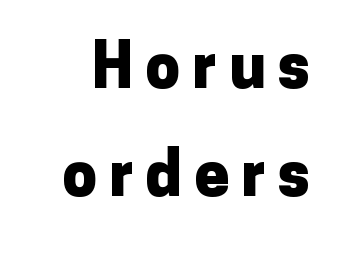
The rendering uses a bold face; every stroke is thick and dark. The strip under each line holds only bare page. Observe the absence of serifs on each vertical stroke in this sample. Tall strokes in this sample are plumb rather than angled. The letters advance in unequal steps, a hallmark of proportional type.
